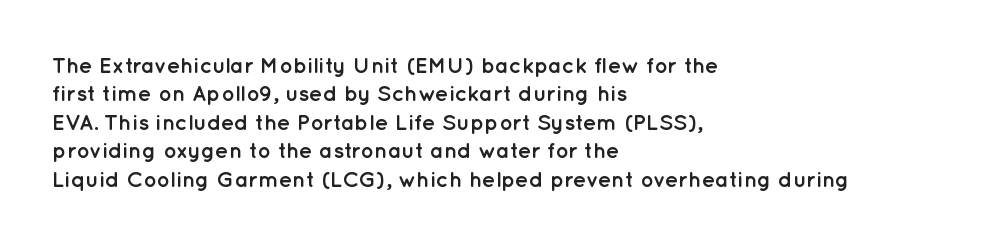
Q: Is the text bold? A: Yes.
Q: Is the text italic (slanted)? A: No, it is upright.
Q: Is the text underlined? A: No.
Q: How is the paragraph aligned? A: Left-aligned.
Q: Is the spacing between letters normal or unusually wide? A: Normal.
Q: Is the spacing between lines tight, normal or loose? A: Normal.
